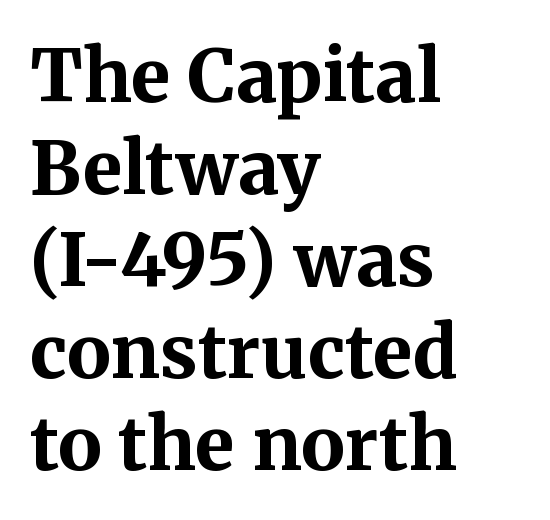
The image shows 73 px bold serif type, upright; set left-aligned, normal line spacing (1.26x), normal letter spacing, not underlined; medium stroke contrast and a medium x-height.
